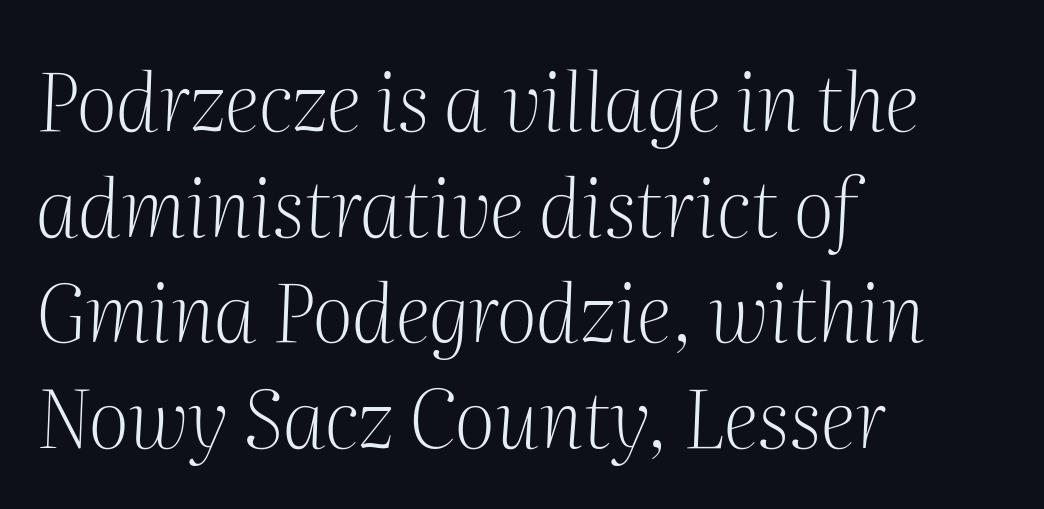
Q: Is the text bold? A: No.
Q: Is the text italic (slanted)? A: Yes, it leans right by about 2 degrees.
Q: Is the typeface a serif or a sans-serif typeface? A: Serif.
Q: Is the text underlined? A: No.
Q: How is the paragraph aligned? A: Left-aligned.
Q: Is the spacing between letters normal or unusually wide? A: Normal.
Q: Is the spacing between lines tight, normal or loose? A: Normal.
Q: Width (condensed, normal, or wide)? A: Normal.
Q: Stroke contrast? A: Medium.
Q: x-height? A: Medium.
Q: Monospaced? A: No.
